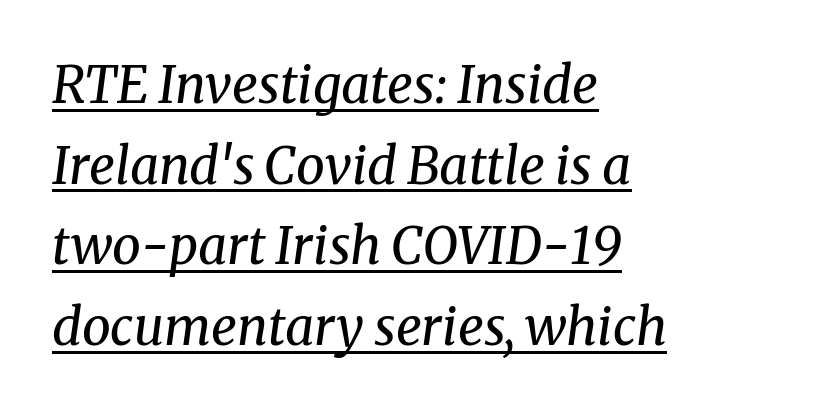
Q: Is the text bold? A: No.
Q: Is the text italic (slanted)? A: Yes, it leans right by about 8 degrees.
Q: Is the typeface a serif or a sans-serif typeface? A: Serif.
Q: Is the text underlined? A: Yes.
Q: How is the paragraph aligned? A: Left-aligned.
Q: Is the spacing between letters normal or unusually wide? A: Normal.
Q: Is the spacing between lines tight, normal or loose? A: Normal.
Q: Width (condensed, normal, or wide)? A: Normal.
Q: Stroke contrast? A: Medium.
Q: x-height? A: Medium.
Q: Monospaced? A: No.
